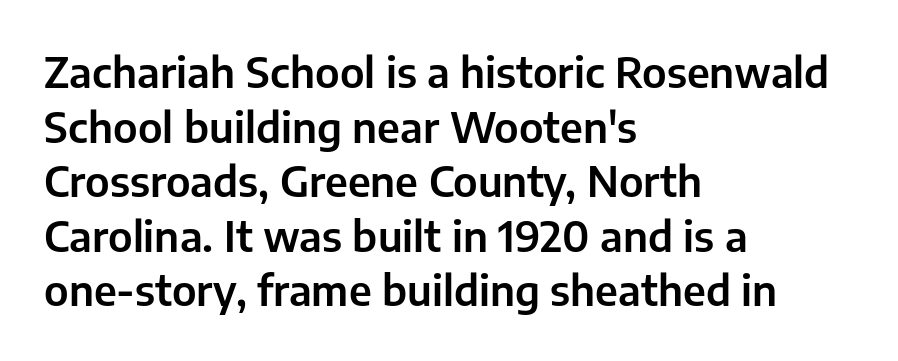
Q: Is the text italic (slanted)? A: No, it is upright.
Q: Is the typeface a serif or a sans-serif typeface? A: Sans-serif.
Q: Is the text underlined? A: No.
Q: How is the paragraph aligned? A: Left-aligned.
Q: Is the spacing between letters normal or unusually wide? A: Normal.
Q: Is the spacing between lines tight, normal or loose? A: Normal.
Q: Width (condensed, normal, or wide)? A: Normal.
Q: Stroke contrast? A: Low.
Q: x-height? A: Medium.
Q: Monospaced? A: No.
